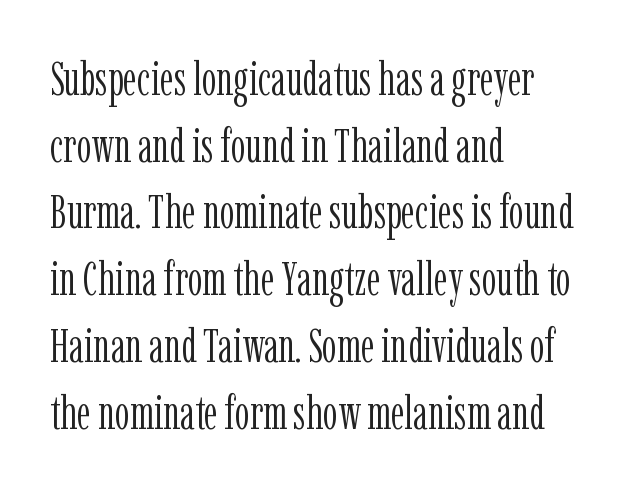
{"serif": "yes", "italic": "no", "bold": "no", "weight": "light", "width": "condensed", "stroke_contrast": "low", "x_height": "medium", "monospaced": "no", "underline": "no", "align": "left", "line_spacing": "normal", "line_spacing_ratio": 1.42, "letter_spacing": "normal", "letter_spacing_em": 0.0, "glyph_px": 47}
